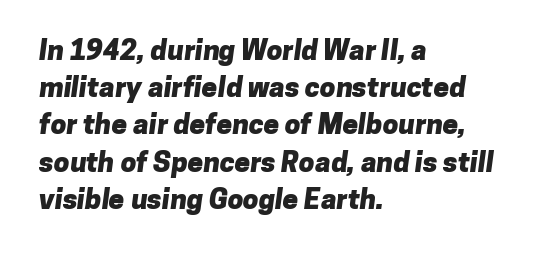
Type without underlining. What's the leading like? Ordinary, nothing unusual. Typographically, this falls in the sans-serif category. Looks like regular typesetting: each glyph gets only the width it needs.
